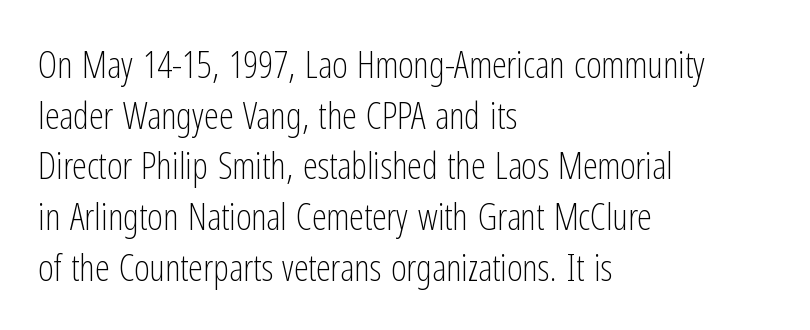
The image shows 37 px light, condensed sans-serif type, upright; set left-aligned, normal line spacing (1.37x), normal letter spacing, not underlined; low stroke contrast and a medium x-height.
